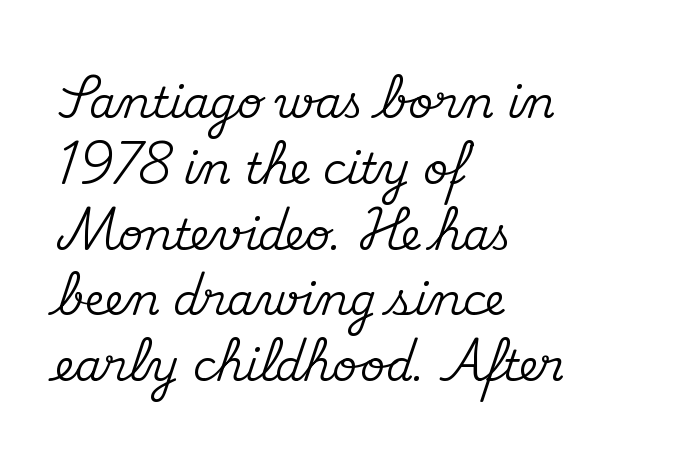
The vertical gap from one line to the next is medium. Every row of glyphs begins at an identical x-position on the left. The zone under the glyphs is completely vacant. Spacing verdict: proportional, widths tailored to each character.
